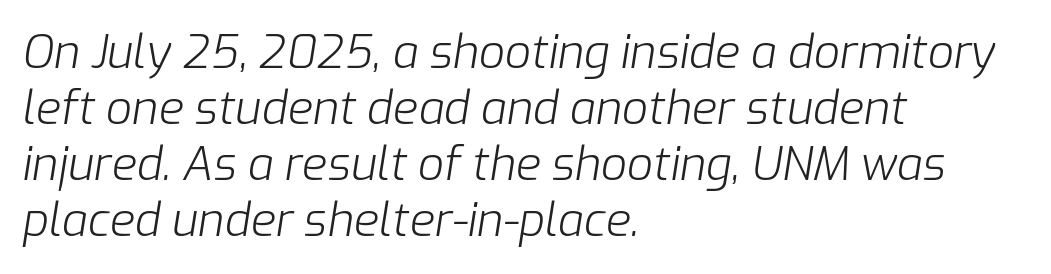
The compositor pushed each line to the left boundary. You could not count columns in this text — the font is proportionally spaced. No extra ink here — the face is not bold. Nobody touched the tracking dial on this one. Designer's note — italics engaged.
